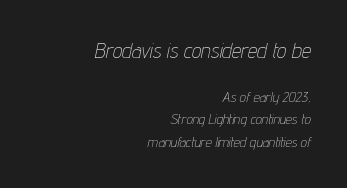
The image shows 21 px text type, italic (leaning right); set right-aligned, normal line spacing (1.61x), normal letter spacing, not underlined; the first (top) block is 1.5x larger.
